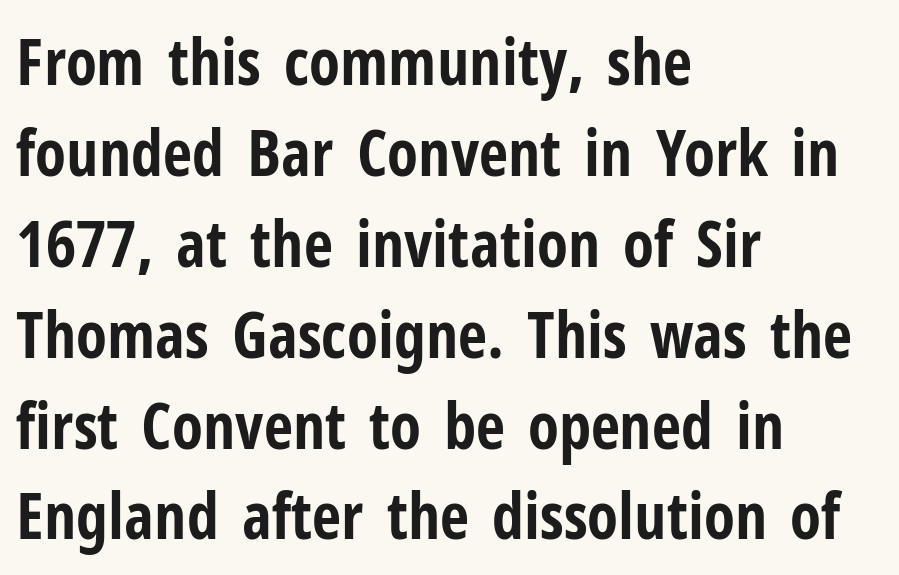
Set as a true bold cut, around the 700 mark. Caption: multi-line text, flush left, ragged right. Words float on clear page, feet unadorned. This is the regular roman posture of the typeface. What's the leading like? Ordinary, nothing unusual.
